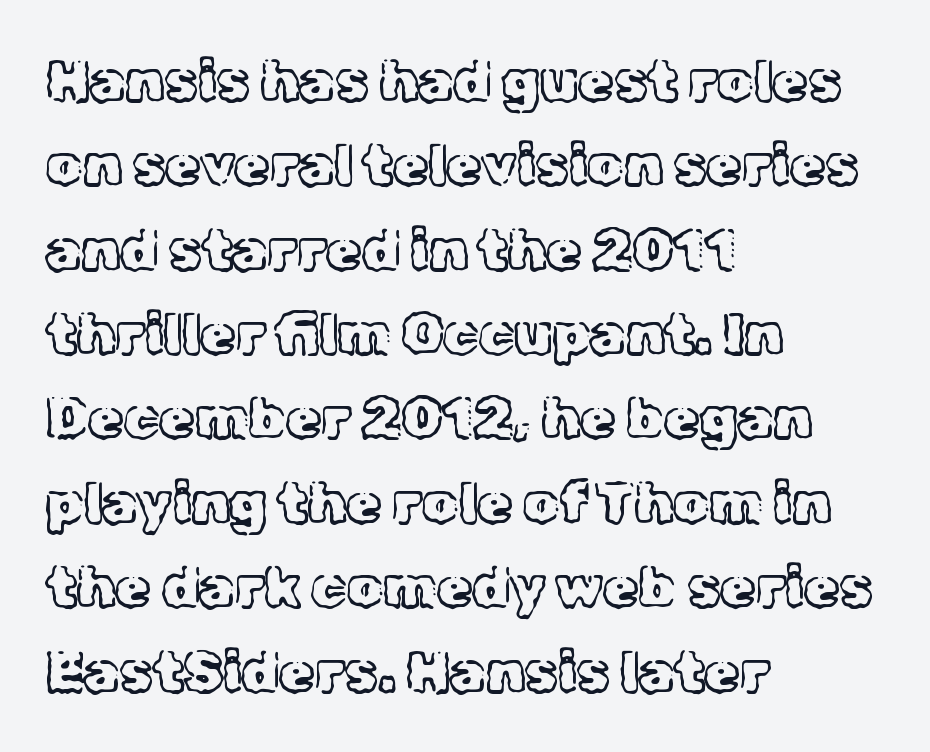
The image shows 57 px light serif type, upright; set left-aligned, normal line spacing (1.48x), normal letter spacing, not underlined; a medium x-height.
